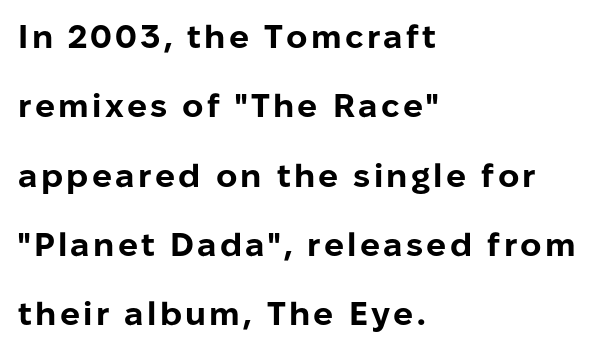
The image shows 33 px bold sans-serif type, upright; set left-aligned, loose line spacing (2.1x), not underlined; low stroke contrast and a medium x-height.
